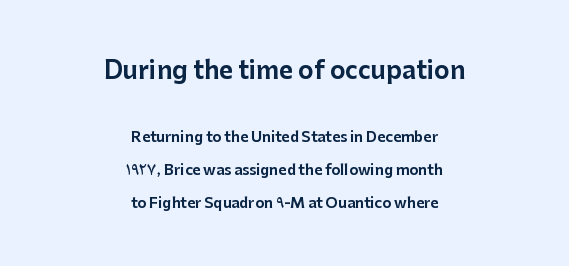
Large over small — that's the arrangement of the two blocks here. Quick note: underline off. Students, note that the glyphs here touch the page at normal intervals. Leading: increased.
